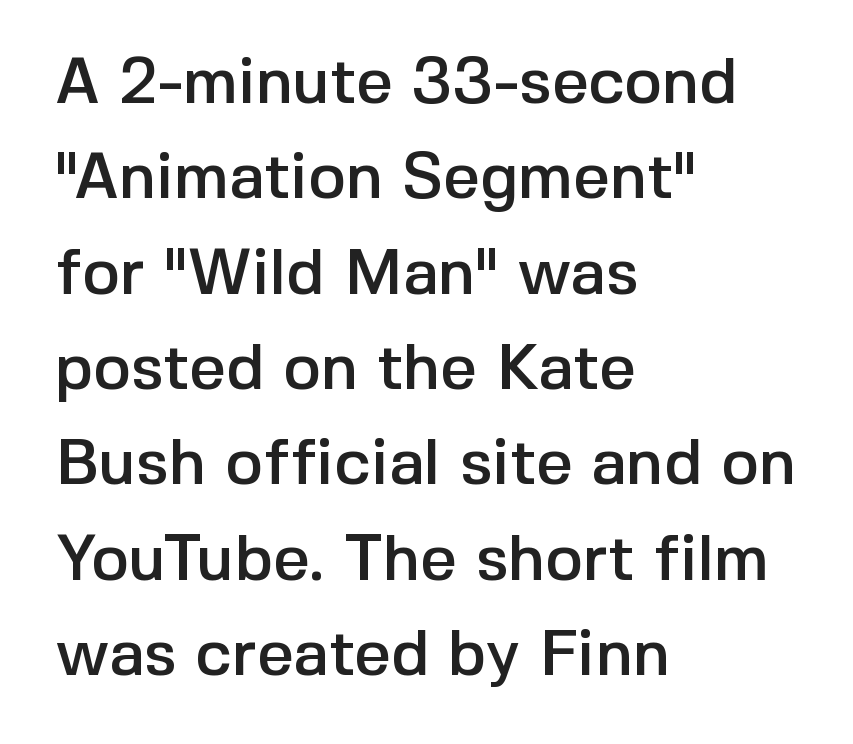
Q: Is the text italic (slanted)? A: No, it is upright.
Q: Is the typeface a serif or a sans-serif typeface? A: Sans-serif.
Q: Is the text underlined? A: No.
Q: How is the paragraph aligned? A: Left-aligned.
Q: Is the spacing between letters normal or unusually wide? A: Normal.
Q: Is the spacing between lines tight, normal or loose? A: Normal.
Q: Width (condensed, normal, or wide)? A: Normal.
Q: x-height? A: Medium.
Q: Monospaced? A: No.
